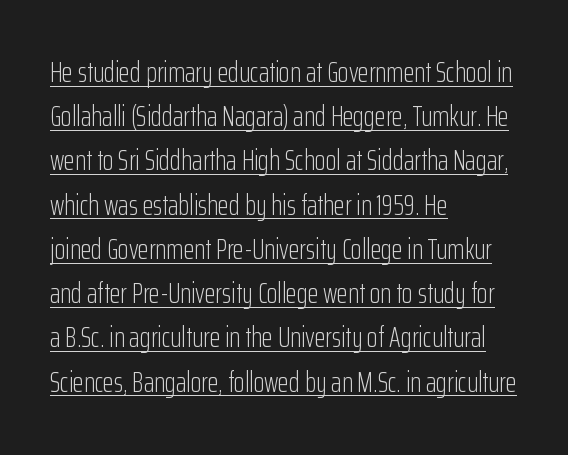
The image shows 28 px light, condensed sans-serif type, upright; set left-aligned, normal line spacing (1.58x), normal letter spacing, underlined; low stroke contrast and a medium x-height.
